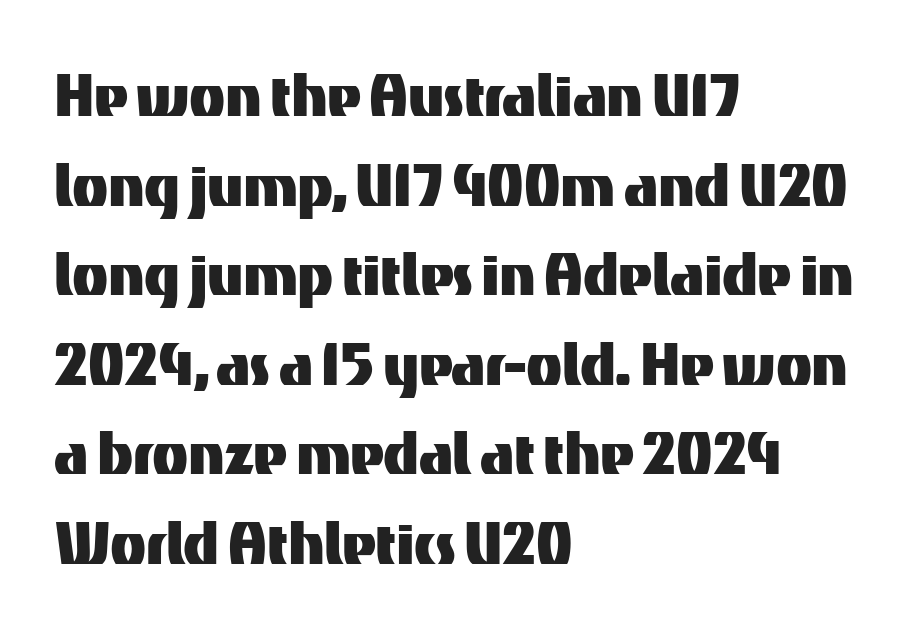
Nobody touched the tracking dial on this one. Visually the block forms a straight wall on the left and a jagged coastline on the right. In terms of letterform style, serifs are entirely absent. The face used here is proportionally spaced, like ordinary book or web type.
